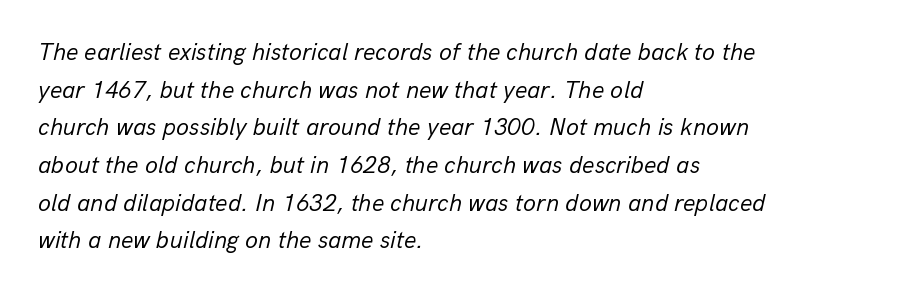
Check under the words: just untouched page. These lines stack with their left ends in a neat column. If you drew a line through each stem, it would be angled. How would I describe the line gaps? Plain and ordinary. A quiet, ordinary-to-light weight characterises the typeface.
